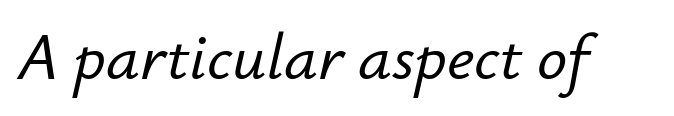
{"italic": "yes", "lean": "right", "slant_degrees": 12, "width": "normal", "stroke_contrast": "low", "x_height": "small", "monospaced": "no", "underline": "no", "letter_spacing": "normal", "letter_spacing_em": 0.0, "glyph_px": 67}
